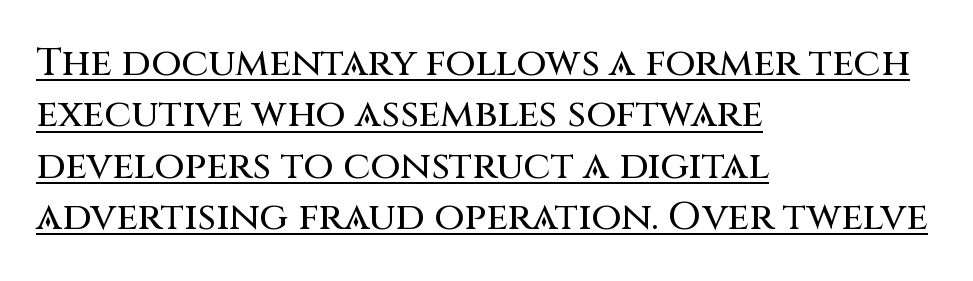
Q: Is the text italic (slanted)? A: No, it is upright.
Q: Is the typeface a serif or a sans-serif typeface? A: Sans-serif.
Q: Is the text underlined? A: Yes.
Q: How is the paragraph aligned? A: Left-aligned.
Q: Is the spacing between letters normal or unusually wide? A: Normal.
Q: Is the spacing between lines tight, normal or loose? A: Normal.
Q: Width (condensed, normal, or wide)? A: Normal.
Q: Stroke contrast? A: Medium.
Q: x-height? A: Large.
Q: Monospaced? A: No.
